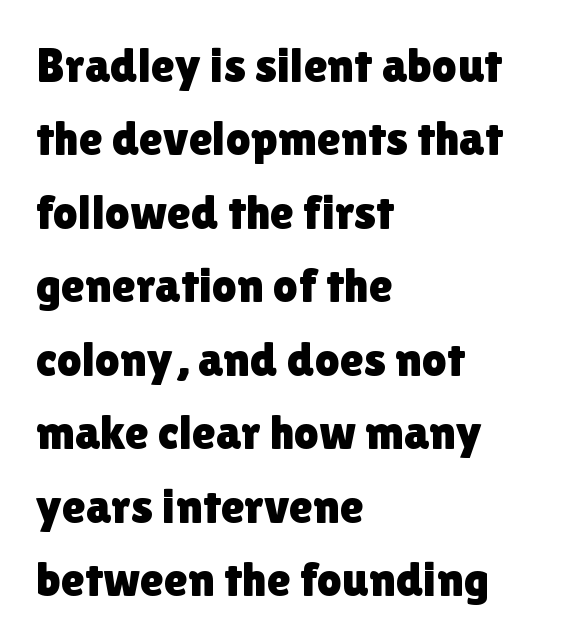
The image shows 49 px sans-serif type, upright; set left-aligned, normal line spacing (1.5x), normal letter spacing, not underlined; a medium x-height.
